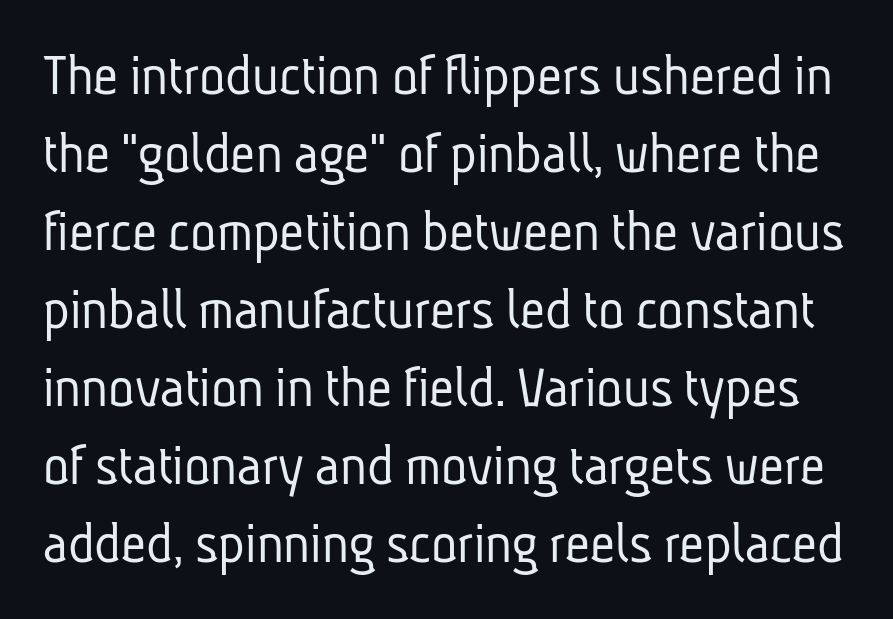
Glance below the letters and you will spot only blank space. Each stroke keeps to a modest, everyday thickness or less. What's the leading like? Ordinary, nothing unusual. There is no visible air inserted between adjacent glyphs. Spacing verdict: proportional, widths tailored to each character.
